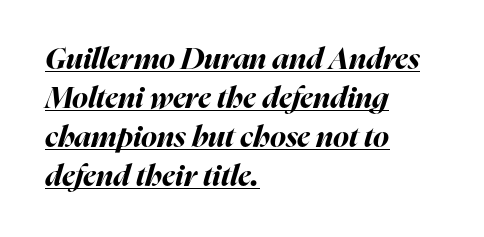
The image shows 30 px bold type, italic (leaning right); set left-aligned, normal line spacing (1.3x), normal letter spacing, underlined; high stroke contrast and a medium x-height.
